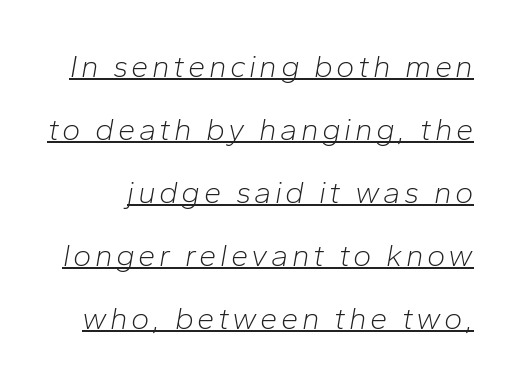
Q: Is the text bold? A: No.
Q: Is the text italic (slanted)? A: Yes, it leans right by about 10 degrees.
Q: Is the text underlined? A: Yes.
Q: Is the spacing between lines tight, normal or loose? A: Loose.
Q: Width (condensed, normal, or wide)? A: Normal.
Q: Stroke contrast? A: Low.
Q: x-height? A: Medium.
Q: Monospaced? A: No.
